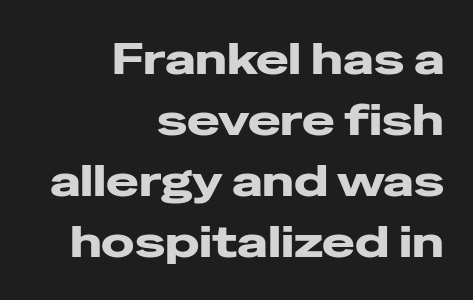
The image shows 44 px heavy, wide sans-serif type, upright; set right-aligned, normal line spacing (1.39x), normal letter spacing, not underlined; low stroke contrast and a medium x-height.
